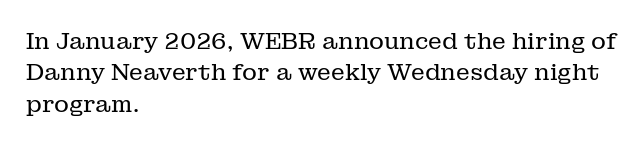
Q: Is the text bold? A: No.
Q: Is the text italic (slanted)? A: No, it is upright.
Q: Is the text underlined? A: No.
Q: How is the paragraph aligned? A: Left-aligned.
Q: Is the spacing between letters normal or unusually wide? A: Normal.
Q: Is the spacing between lines tight, normal or loose? A: Normal.
